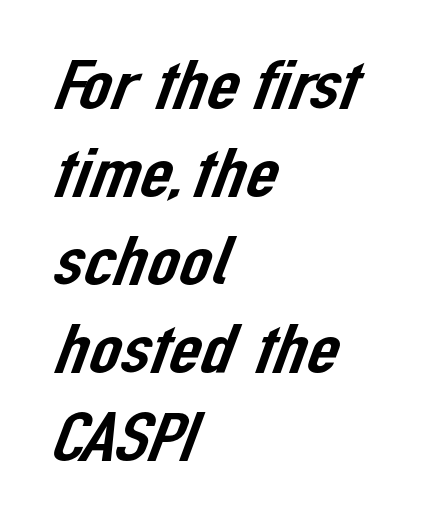
The image shows 71 px sans-serif type; set left-aligned, line spacing 1.24x, normal letter spacing, not underlined; low stroke contrast and a medium x-height.
